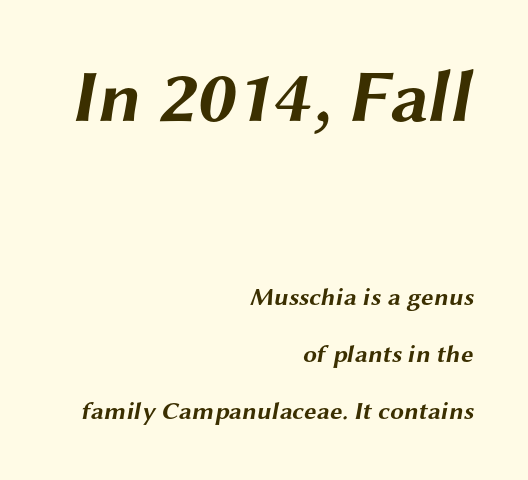
{"serif": "no", "bold": "yes", "weight": "bold", "width": "wide", "stroke_contrast": "medium", "x_height": "medium", "monospaced": "no", "underline": "no", "align": "right", "line_spacing": "loose", "line_spacing_ratio": 2.28, "letter_spacing": "normal", "letter_spacing_em": 0.0, "larger_block": "first", "size_ratio": 2.96, "glyph_px": 74}
